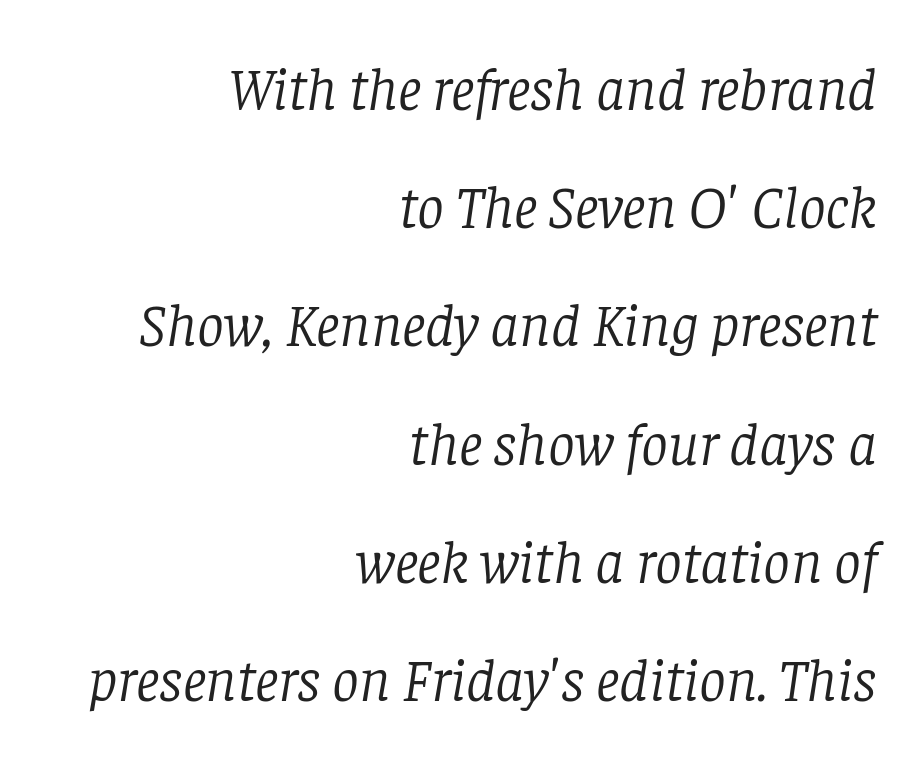
{"serif": "yes", "italic": "yes", "lean": "right", "slant_degrees": 8, "bold": "no", "weight": "light", "width": "normal", "stroke_contrast": "low", "x_height": "large", "monospaced": "no", "underline": "no", "align": "right", "line_spacing": "loose", "line_spacing_ratio": 1.97, "letter_spacing": "normal", "letter_spacing_em": 0.0, "glyph_px": 60}
